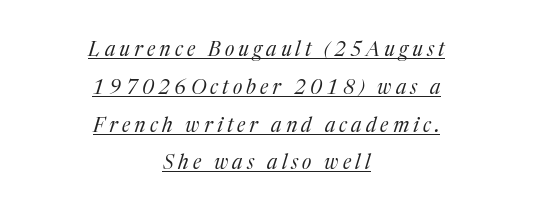
{"italic": "yes", "lean": "right", "slant_degrees": 17, "bold": "no", "underline": "yes", "align": "center", "line_spacing_ratio": 1.89, "letter_spacing": "wide", "letter_spacing_em": 0.21, "glyph_px": 20}
